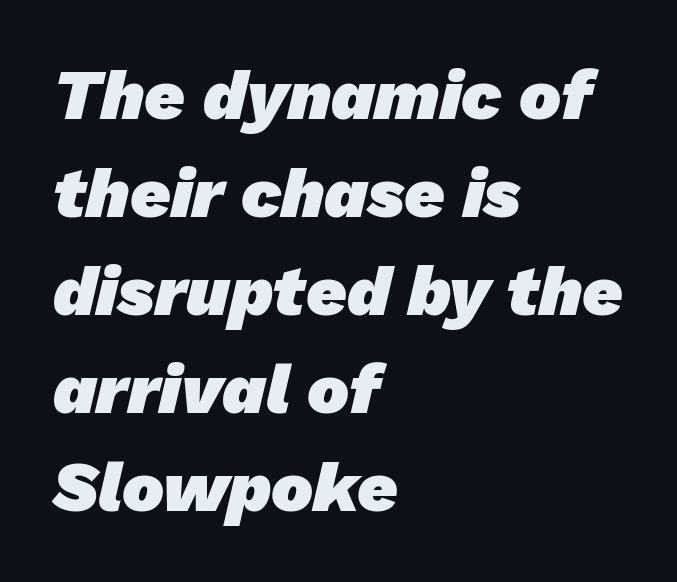
{"serif": "no", "bold": "yes", "weight": "heavy", "width": "normal", "stroke_contrast": "low", "x_height": "medium", "monospaced": "no", "underline": "no", "align": "left", "line_spacing": "normal", "line_spacing_ratio": 1.4, "letter_spacing": "normal", "letter_spacing_em": 0.0, "glyph_px": 70}
